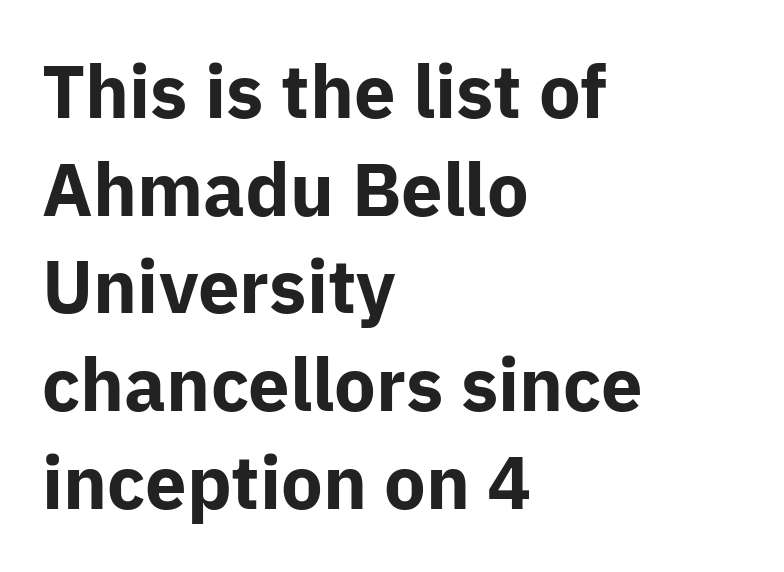
{"serif": "no", "italic": "no", "bold": "yes", "weight": "bold", "width": "normal", "stroke_contrast": "low", "x_height": "medium", "monospaced": "no", "underline": "no", "align": "left", "line_spacing": "normal", "line_spacing_ratio": 1.32, "letter_spacing": "normal", "letter_spacing_em": 0.0, "glyph_px": 74}
